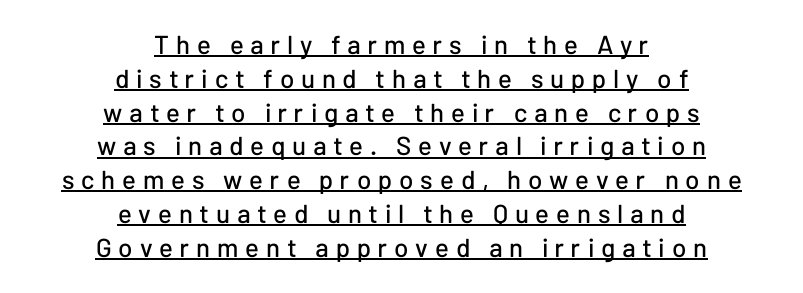
Horizontally, the lines are justified to the midpoint only. In designer terms, the underline attribute is active on this setting. These lines were composed using upright roman letters. Observe the wide spacing: letters keep a clear distance from each other. Students, observe: this is what conventionally led text looks like.
